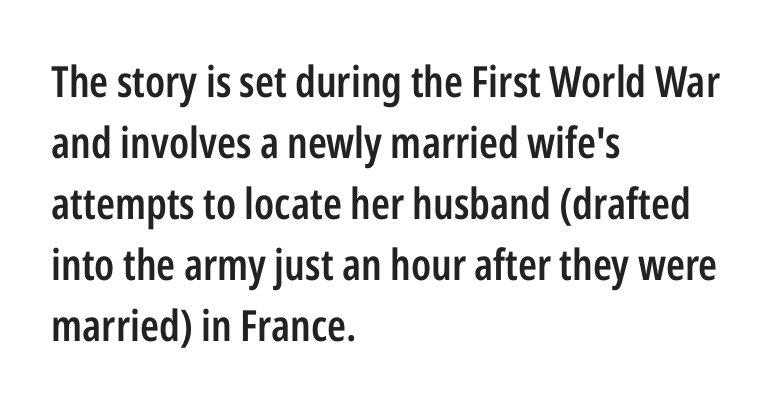
{"serif": "no", "italic": "no", "bold": "semi", "weight": "semibold", "width": "condensed", "stroke_contrast": "low", "x_height": "medium", "monospaced": "no", "underline": "no", "align": "left", "line_spacing": "normal", "line_spacing_ratio": 1.42, "letter_spacing": "normal", "letter_spacing_em": 0.0, "glyph_px": 43}
